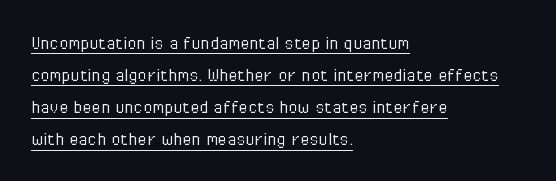
The image shows 21 px text type, upright; set left-aligned, normal line spacing (1.53x), normal letter spacing, underlined.
